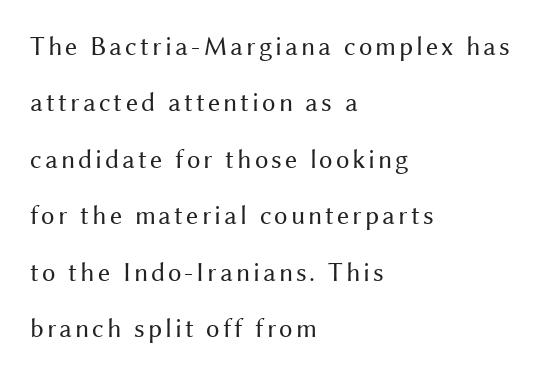
The setting favours the left margin, as ordinary paragraphs usually do. Stems here are at most as thick as an everyday book face. Posture: vertical. In terms of leading, this rendering errs on the spacious side. Check under the words: just untouched page.
